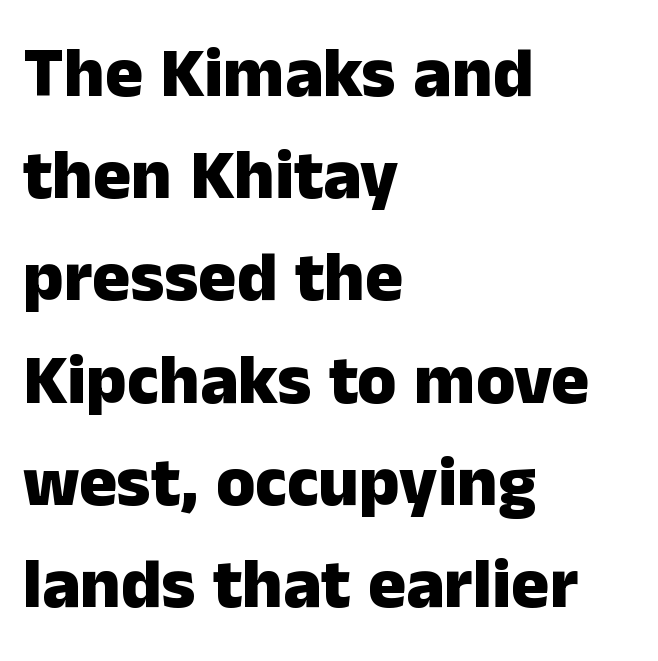
The image shows 71 px heavy sans-serif type, upright; set left-aligned, normal line spacing (1.44x), normal letter spacing, not underlined; low stroke contrast and a medium x-height.
